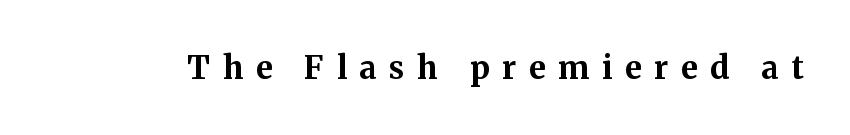
Q: Is the text bold? A: Yes.
Q: Is the text italic (slanted)? A: No, it is upright.
Q: Is the typeface a serif or a sans-serif typeface? A: Serif.
Q: Is the text underlined? A: No.
Q: Is the spacing between letters normal or unusually wide? A: Unusually wide.
Q: Width (condensed, normal, or wide)? A: Normal.
Q: Stroke contrast? A: Medium.
Q: x-height? A: Medium.
Q: Monospaced? A: No.
